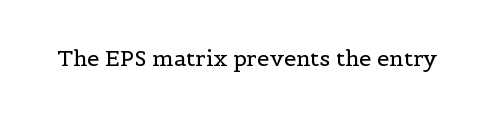
The space directly below the letters is spotless. Quick note: not italic, upright. The line texture is even and compact thanks to regular tracking. These glyphs show unthickened strokes, regular width or finer.
